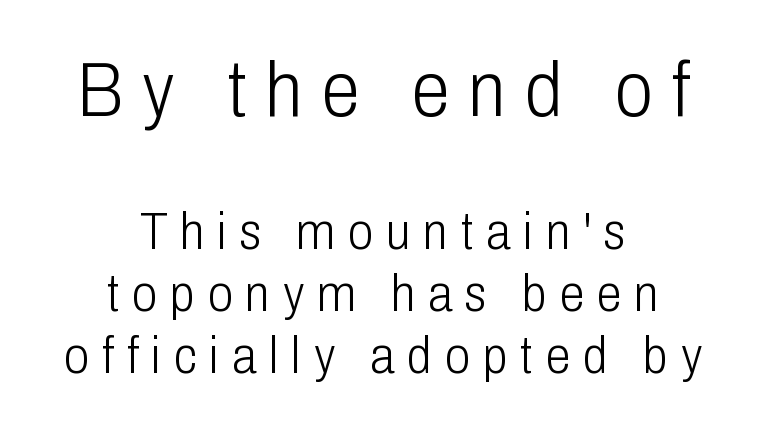
{"serif": "no", "italic": "no", "bold": "no", "weight": "light", "width": "condensed", "stroke_contrast": "low", "x_height": "medium", "monospaced": "no", "underline": "no", "align": "center", "line_spacing_ratio": 1.22, "letter_spacing": "wide", "letter_spacing_em": 0.25, "larger_block": "first", "size_ratio": 1.51, "glyph_px": 77}
